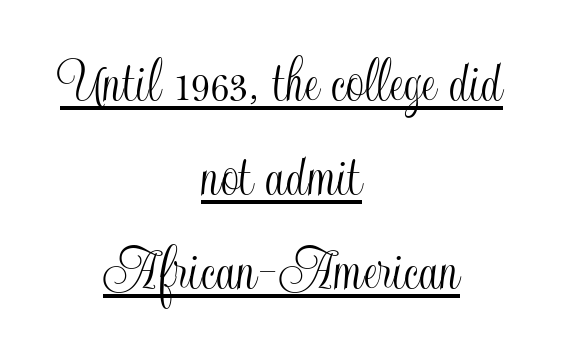
Q: Is the text italic (slanted)? A: Yes.
Q: Is the text underlined? A: Yes.
Q: How is the paragraph aligned? A: Centered.
Q: Is the spacing between letters normal or unusually wide? A: Normal.
Q: Is the spacing between lines tight, normal or loose? A: Normal.
Q: Width (condensed, normal, or wide)? A: Condensed.
Q: x-height? A: Small.
Q: Monospaced? A: No.
